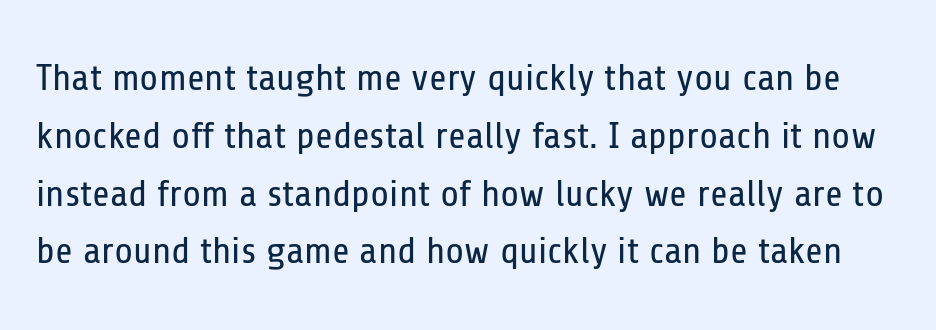
{"serif": "no", "italic": "no", "bold": "no", "weight": "regular", "width": "condensed", "stroke_contrast": "low", "x_height": "medium", "monospaced": "no", "underline": "no", "line_spacing": "normal", "line_spacing_ratio": 1.52, "letter_spacing": "normal", "letter_spacing_em": 0.0, "glyph_px": 38}
